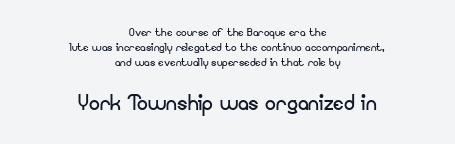
The image shows 27 px text type, upright; set centered, tight line spacing (1.08x), normal letter spacing, not underlined; the second (bottom) block is 1.93x larger.
